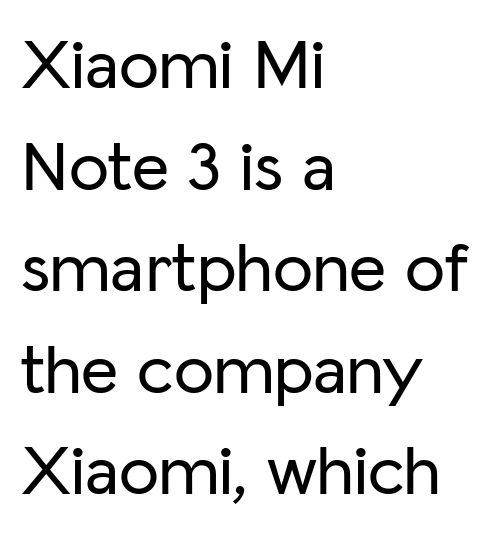
The image shows 72 px sans-serif type, upright; set left-aligned, normal line spacing (1.41x), normal letter spacing, not underlined; low stroke contrast and a medium x-height.
